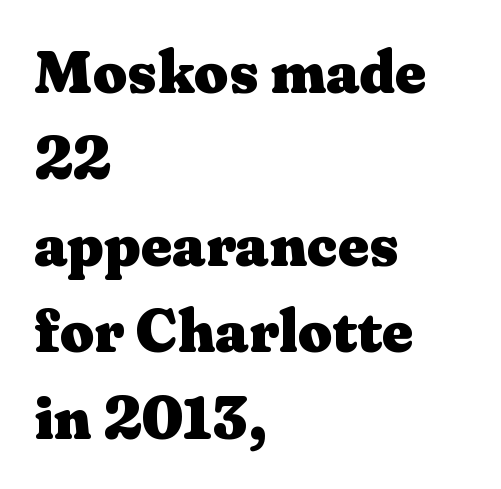
The image shows 60 px heavy, wide serif type, upright; set left-aligned, normal line spacing (1.44x), normal letter spacing, not underlined; medium stroke contrast and a medium x-height.
